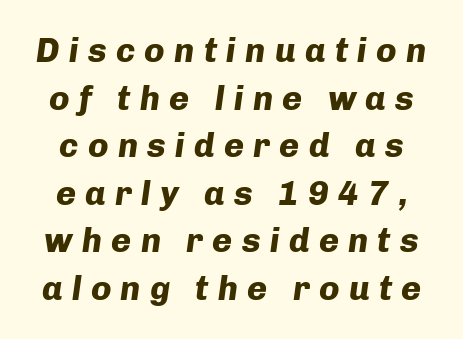
{"italic": "yes", "lean": "right", "slant_degrees": 8, "bold": "yes", "weight": "heavy", "width": "normal", "stroke_contrast": "low", "x_height": "medium", "monospaced": "no", "underline": "no", "line_spacing": "normal", "line_spacing_ratio": 1.4, "letter_spacing": "wide", "letter_spacing_em": 0.27, "glyph_px": 34}
